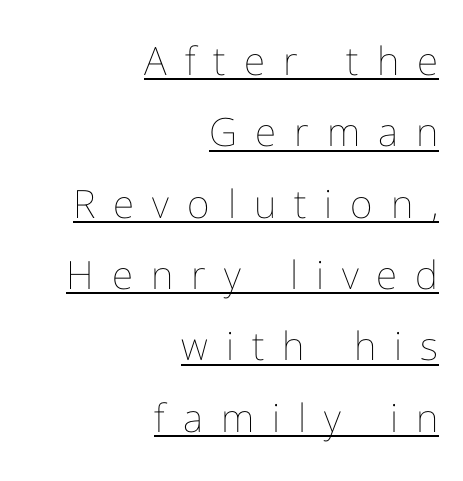
{"italic": "no", "bold": "no", "weight": "thin", "width": "normal", "stroke_contrast": "low", "x_height": "medium", "monospaced": "no", "underline": "yes", "align": "right", "line_spacing_ratio": 1.83, "letter_spacing": "wide", "letter_spacing_em": 0.46, "glyph_px": 39}
